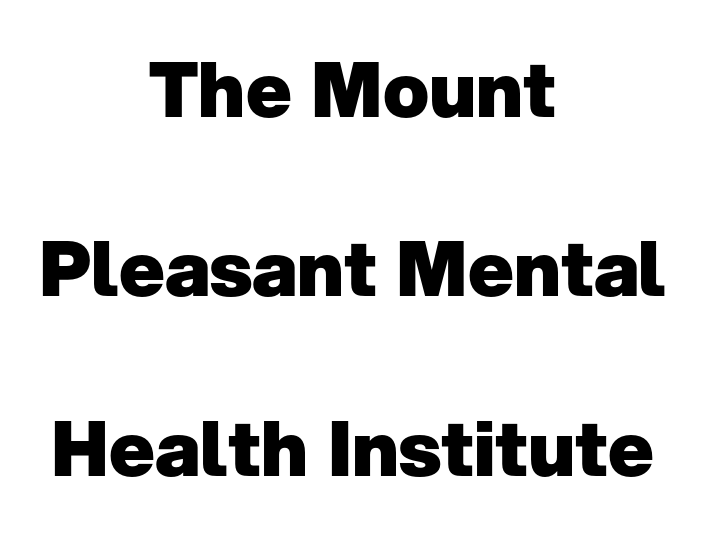
Q: Is the text bold? A: Yes.
Q: Is the text italic (slanted)? A: No, it is upright.
Q: Is the typeface a serif or a sans-serif typeface? A: Sans-serif.
Q: Is the text underlined? A: No.
Q: How is the paragraph aligned? A: Centered.
Q: Is the spacing between letters normal or unusually wide? A: Normal.
Q: Is the spacing between lines tight, normal or loose? A: Loose.
Q: Width (condensed, normal, or wide)? A: Normal.
Q: Stroke contrast? A: Low.
Q: x-height? A: Medium.
Q: Monospaced? A: No.
